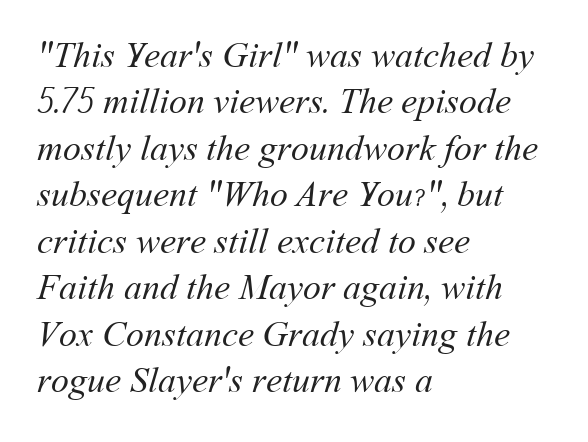
Q: Is the text bold? A: No.
Q: Is the text underlined? A: No.
Q: How is the paragraph aligned? A: Left-aligned.
Q: Is the spacing between letters normal or unusually wide? A: Normal.
Q: Is the spacing between lines tight, normal or loose? A: Normal.
Q: Width (condensed, normal, or wide)? A: Normal.
Q: Stroke contrast? A: Medium.
Q: x-height? A: Medium.
Q: Monospaced? A: No.
